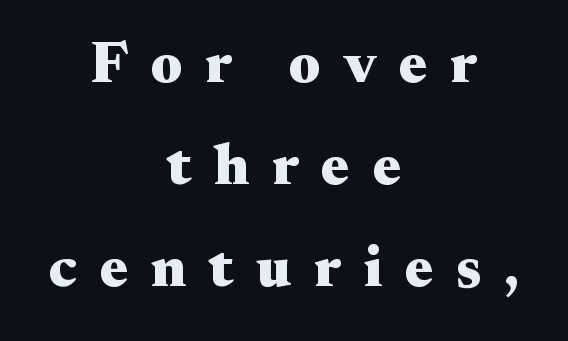
The image shows 59 px heavy, wide serif type, upright; set centered, line spacing 1.73x, unusually wide letter spacing (+0.38 em), not underlined; medium stroke contrast and a small x-height.
